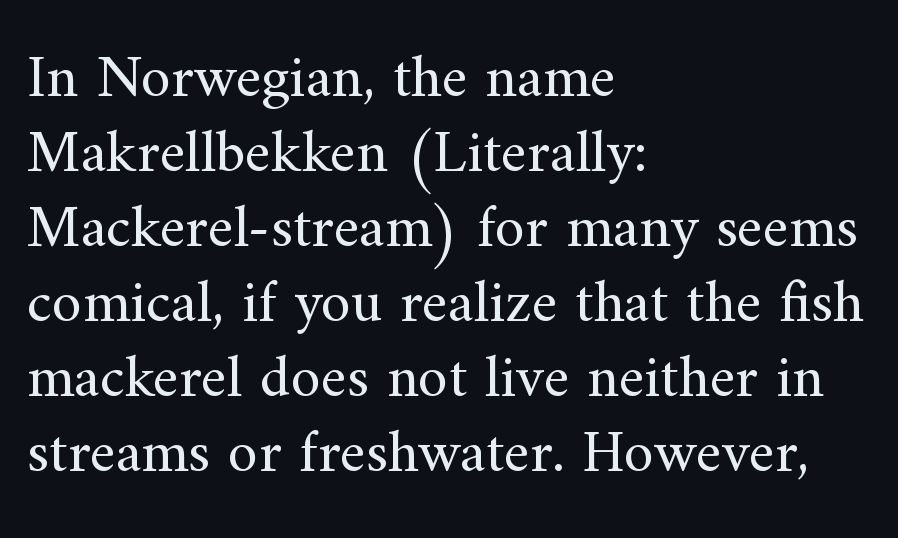
{"serif": "yes", "italic": "no", "bold": "no", "weight": "regular", "width": "normal", "stroke_contrast": "medium", "x_height": "small", "monospaced": "no", "underline": "no", "align": "left", "line_spacing_ratio": 1.23, "letter_spacing": "normal", "letter_spacing_em": 0.0, "glyph_px": 61}
